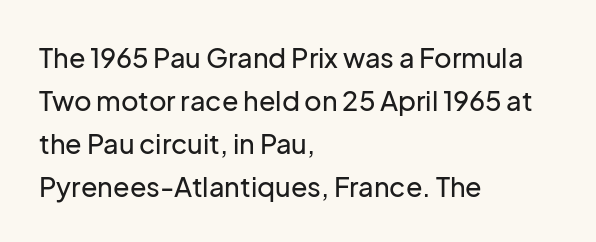
The image shows 27 px text type, upright; set left-aligned, normal line spacing (1.59x), normal letter spacing, not underlined.
